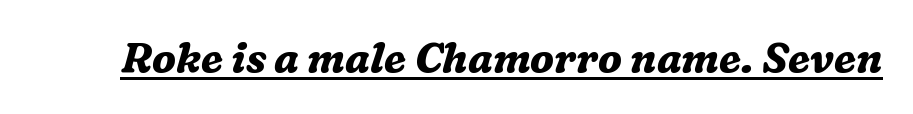
Bold? Absolutely — the strokes are thick and heavy. The typeface chosen for these lines features serifs. Here the designer chose a conventional face with non-uniform glyph widths. If you drew a line through each stem, it would be angled. Every word sits above its own underline. Characters follow at the spacing the type designer built in.
